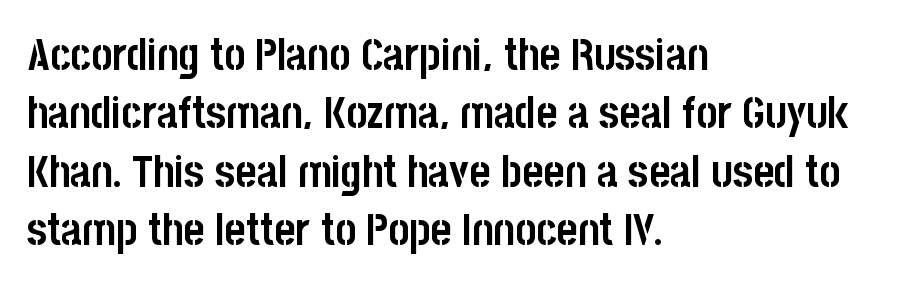
{"serif": "no", "italic": "no", "bold": "yes", "weight": "semibold", "width": "condensed", "stroke_contrast": "low", "x_height": "large", "monospaced": "no", "underline": "no", "align": "left", "line_spacing": "normal", "line_spacing_ratio": 1.3, "letter_spacing": "normal", "letter_spacing_em": 0.0, "glyph_px": 45}
